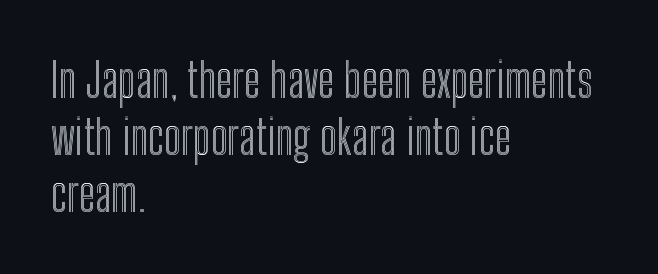
Q: Is the text italic (slanted)? A: No, it is upright.
Q: Is the text underlined? A: No.
Q: How is the paragraph aligned? A: Left-aligned.
Q: Is the spacing between letters normal or unusually wide? A: Normal.
Q: Width (condensed, normal, or wide)? A: Condensed.
Q: x-height? A: Medium.
Q: Monospaced? A: No.
